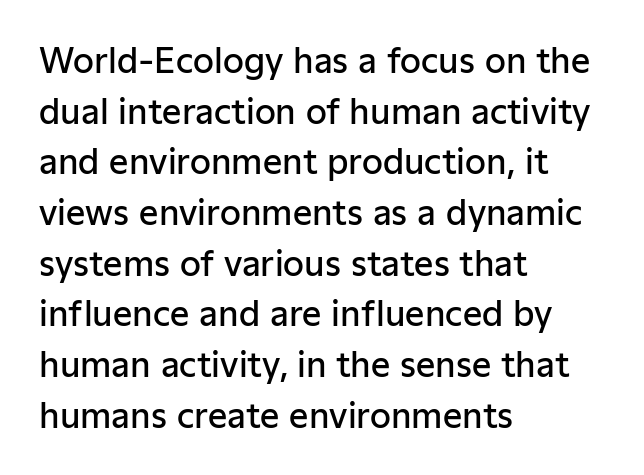
Q: Is the text bold? A: Semi-bold.
Q: Is the text italic (slanted)? A: No, it is upright.
Q: Is the typeface a serif or a sans-serif typeface? A: Sans-serif.
Q: Is the text underlined? A: No.
Q: How is the paragraph aligned? A: Left-aligned.
Q: Is the spacing between letters normal or unusually wide? A: Normal.
Q: Is the spacing between lines tight, normal or loose? A: Normal.
Q: Width (condensed, normal, or wide)? A: Normal.
Q: Stroke contrast? A: Low.
Q: x-height? A: Medium.
Q: Monospaced? A: No.
